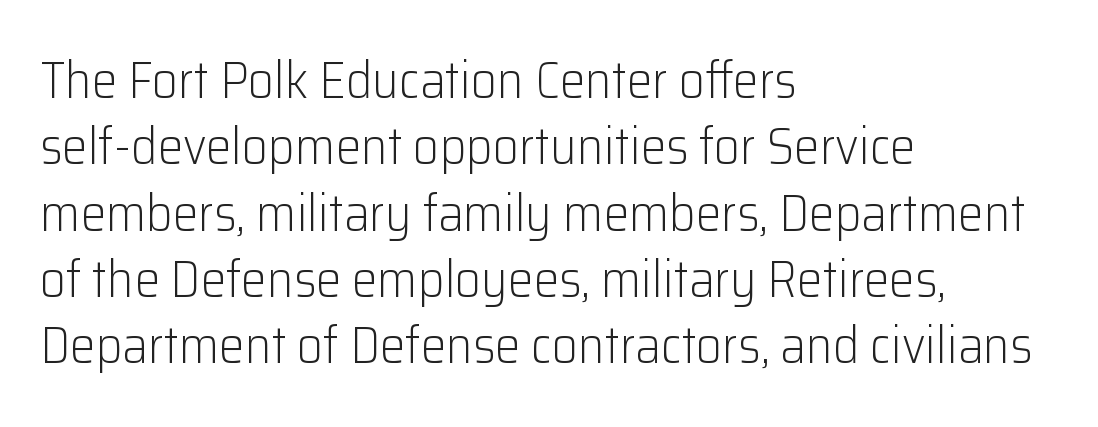
Q: Is the text bold? A: No.
Q: Is the text italic (slanted)? A: No, it is upright.
Q: Is the typeface a serif or a sans-serif typeface? A: Sans-serif.
Q: Is the text underlined? A: No.
Q: How is the paragraph aligned? A: Left-aligned.
Q: Is the spacing between letters normal or unusually wide? A: Normal.
Q: Is the spacing between lines tight, normal or loose? A: Normal.
Q: Width (condensed, normal, or wide)? A: Normal.
Q: Stroke contrast? A: Low.
Q: x-height? A: Medium.
Q: Monospaced? A: No.
